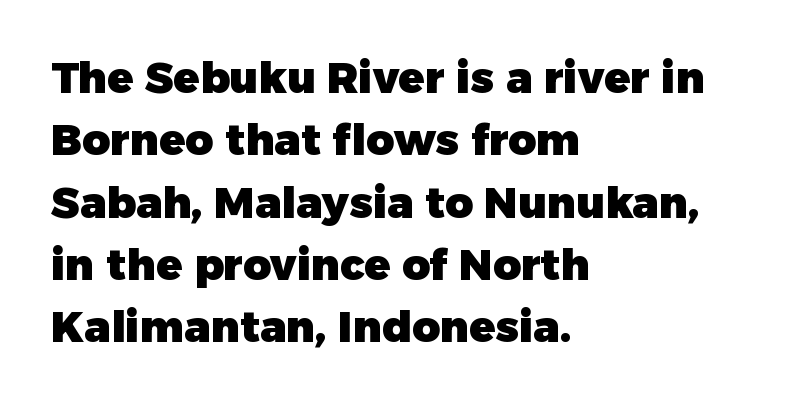
The image shows 43 px heavy sans-serif type, upright; set left-aligned, normal line spacing (1.45x), normal letter spacing, not underlined; low stroke contrast and a medium x-height.
